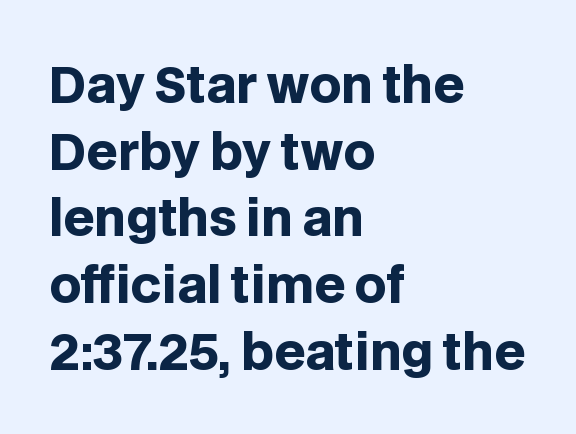
The image shows 49 px heavy sans-serif type, upright; set left-aligned, normal line spacing (1.36x), normal letter spacing, not underlined; low stroke contrast and a large x-height.
